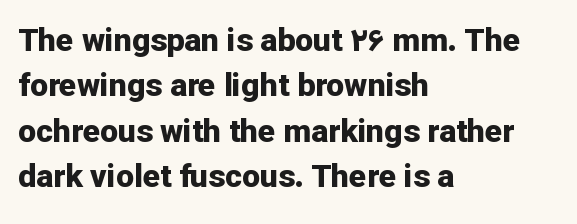
Q: Is the text bold? A: Yes.
Q: Is the text italic (slanted)? A: No, it is upright.
Q: Is the typeface a serif or a sans-serif typeface? A: Sans-serif.
Q: Is the text underlined? A: No.
Q: How is the paragraph aligned? A: Left-aligned.
Q: Is the spacing between letters normal or unusually wide? A: Normal.
Q: Is the spacing between lines tight, normal or loose? A: Normal.
Q: Width (condensed, normal, or wide)? A: Normal.
Q: Stroke contrast? A: Low.
Q: x-height? A: Medium.
Q: Monospaced? A: No.
